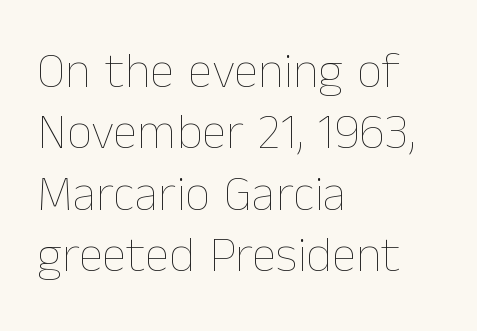
Q: Is the text bold? A: No.
Q: Is the text italic (slanted)? A: No, it is upright.
Q: Is the text underlined? A: No.
Q: How is the paragraph aligned? A: Left-aligned.
Q: Is the spacing between letters normal or unusually wide? A: Normal.
Q: Width (condensed, normal, or wide)? A: Normal.
Q: Stroke contrast? A: Low.
Q: x-height? A: Medium.
Q: Monospaced? A: No.
